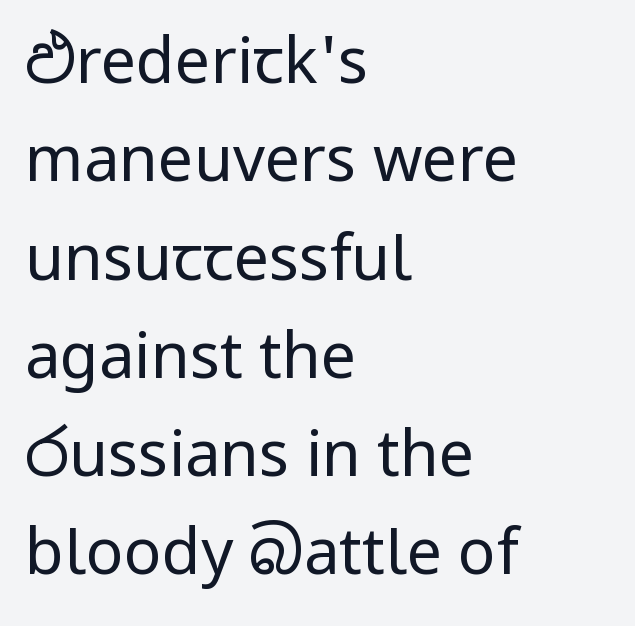
{"serif": "no", "italic": "no", "bold": "no", "weight": "regular", "width": "normal", "stroke_contrast": "low", "x_height": "medium", "monospaced": "no", "underline": "no", "align": "left", "line_spacing": "normal", "line_spacing_ratio": 1.56, "letter_spacing": "normal", "letter_spacing_em": 0.0, "glyph_px": 63}
